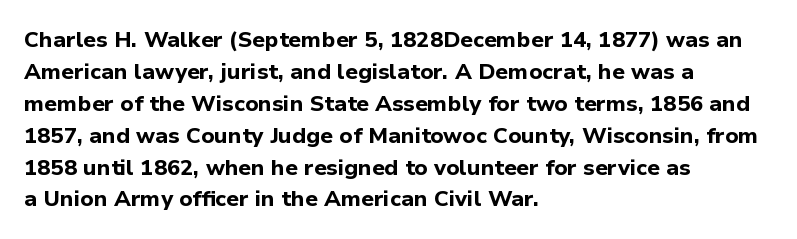
{"italic": "no", "bold": "yes", "underline": "no", "align": "left", "line_spacing": "normal", "line_spacing_ratio": 1.45, "letter_spacing": "normal", "letter_spacing_em": 0.0, "glyph_px": 22}
